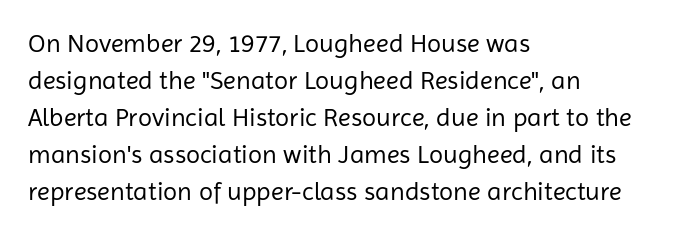
Q: Is the text bold? A: No.
Q: Is the text italic (slanted)? A: No, it is upright.
Q: Is the text underlined? A: No.
Q: How is the paragraph aligned? A: Left-aligned.
Q: Is the spacing between letters normal or unusually wide? A: Normal.
Q: Is the spacing between lines tight, normal or loose? A: Normal.
